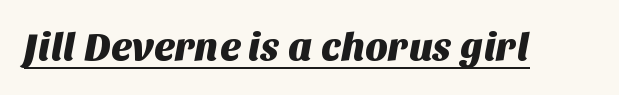
Students, note that the glyphs here touch the page at normal intervals. These lines are rendered in a variable-pitch font. Classification — sans serif. This rendering features underlined lettering.
